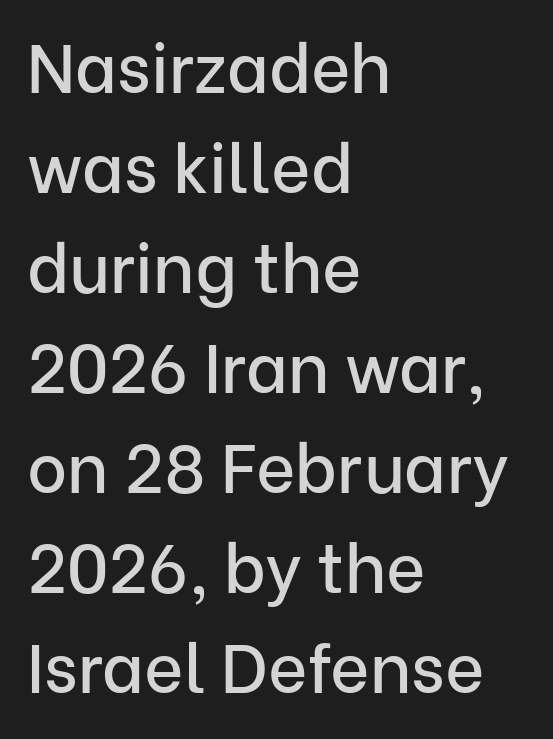
The area under the type is left untouched. Students, observe: this is what conventionally led text looks like. The passage is arranged the way most books set body copy — flush left. Default kerning and tracking; the words read as compact shapes. The passage shown is typed in a proportional face where columns would drift. This rendering employs a face without finishing strokes, i.e., a sans-serif.
